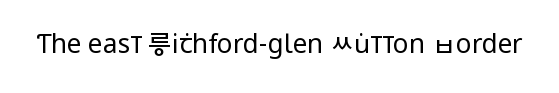
{"italic": "no", "bold": "no", "underline": "no", "letter_spacing": "normal", "letter_spacing_em": 0.0, "glyph_px": 26}
